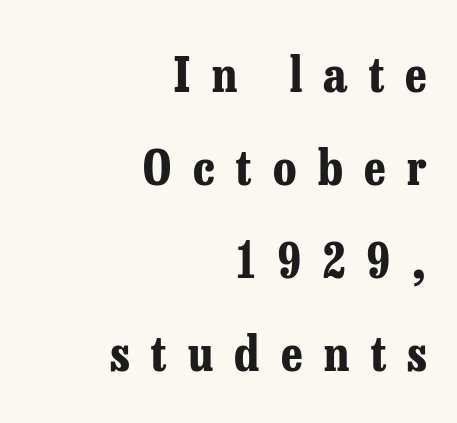
The image shows 49 px bold, condensed serif type, upright; set right-aligned, loose line spacing (1.9x), unusually wide letter spacing (+0.44 em), not underlined; low stroke contrast and a medium x-height.
